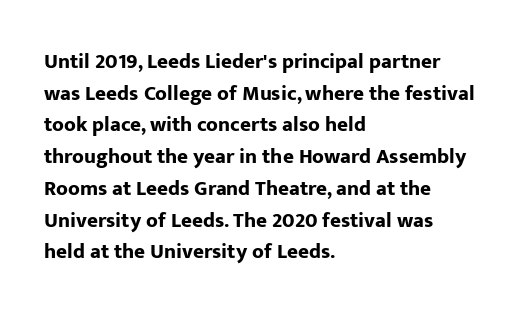
{"italic": "no", "bold": "yes", "underline": "no", "align": "left", "line_spacing": "normal", "line_spacing_ratio": 1.51, "letter_spacing": "normal", "letter_spacing_em": 0.0, "glyph_px": 21}
